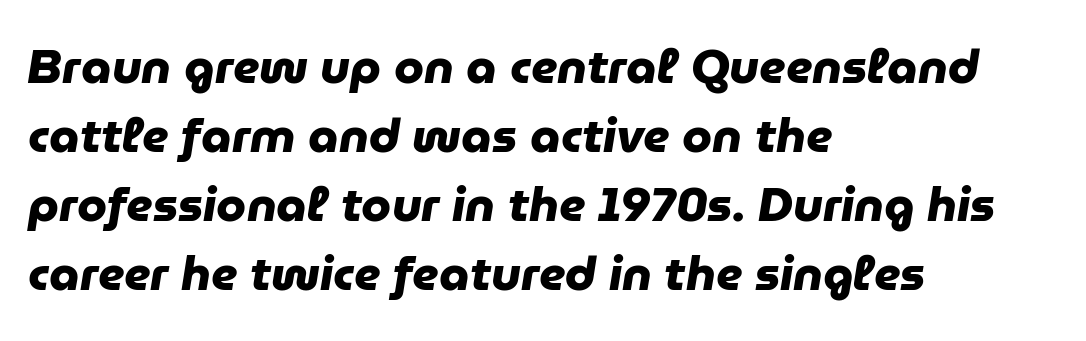
{"serif": "no", "bold": "yes", "weight": "heavy", "width": "normal", "stroke_contrast": "low", "x_height": "medium", "monospaced": "no", "underline": "no", "align": "left", "line_spacing": "normal", "line_spacing_ratio": 1.44, "letter_spacing": "normal", "letter_spacing_em": 0.0, "glyph_px": 48}
